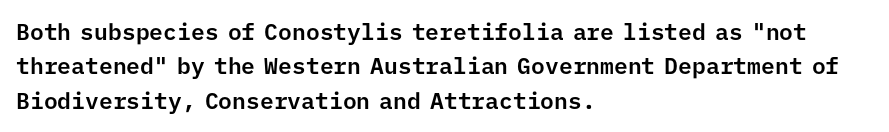
The image shows 23 px text type, upright; set left-aligned, normal line spacing (1.5x), normal letter spacing, not underlined.
